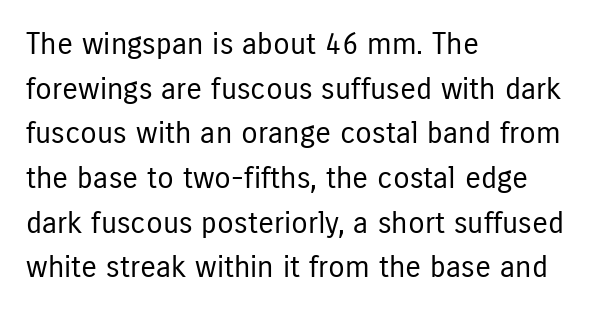
{"serif": "no", "italic": "no", "bold": "no", "weight": "regular", "width": "condensed", "stroke_contrast": "low", "x_height": "medium", "monospaced": "no", "underline": "no", "align": "left", "line_spacing": "normal", "line_spacing_ratio": 1.49, "letter_spacing": "normal", "letter_spacing_em": 0.0, "glyph_px": 30}
